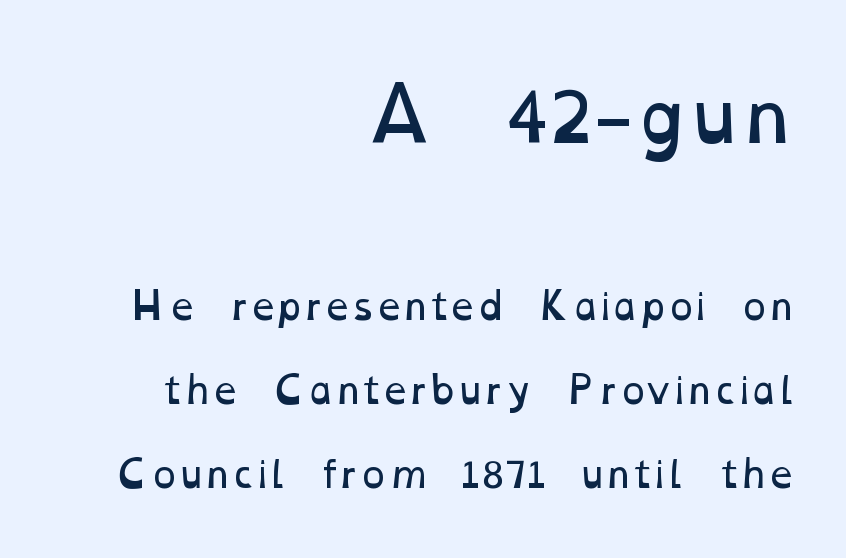
The image shows 71 px regular-weight, wide type; set right-aligned, loose line spacing (2.34x), normal letter spacing, not underlined; the first (top) block is 1.97x larger; low stroke contrast and a medium x-height.
